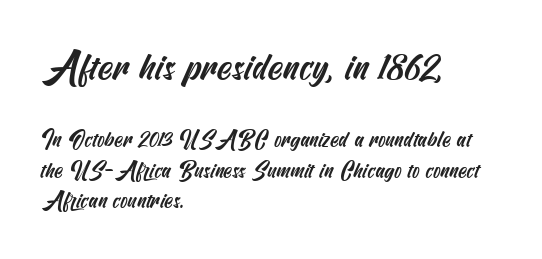
{"serif": "no", "width": "condensed", "stroke_contrast": "medium", "x_height": "small", "underline": "no", "align": "left", "line_spacing": "normal", "line_spacing_ratio": 1.37, "letter_spacing": "normal", "letter_spacing_em": 0.0, "larger_block": "first", "size_ratio": 1.73, "glyph_px": 38}
